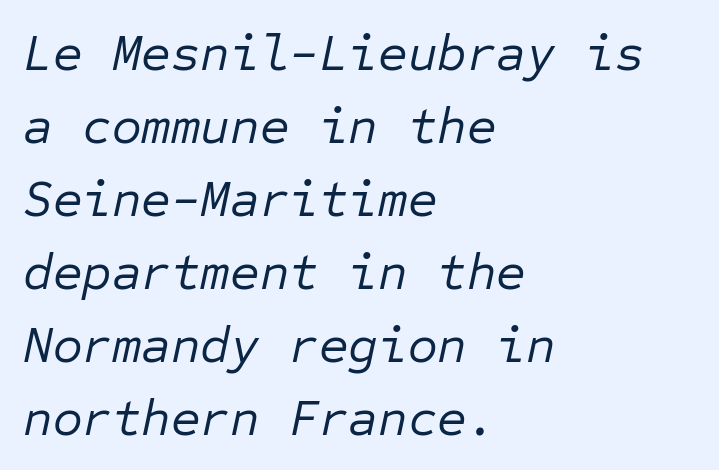
The image shows 51 px regular-weight type, italic (leaning right), monospaced; set left-aligned, normal line spacing (1.43x), normal letter spacing, not underlined; low stroke contrast and a medium x-height.
